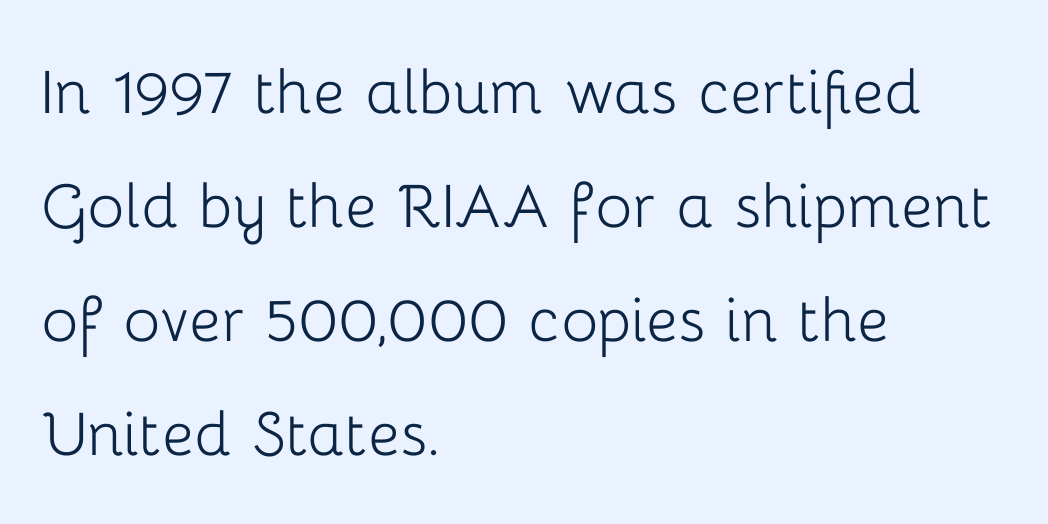
Q: Is the text bold? A: No.
Q: Is the text italic (slanted)? A: No, it is upright.
Q: Is the typeface a serif or a sans-serif typeface? A: Sans-serif.
Q: Is the text underlined? A: No.
Q: How is the paragraph aligned? A: Left-aligned.
Q: Is the spacing between letters normal or unusually wide? A: Normal.
Q: Is the spacing between lines tight, normal or loose? A: Normal.
Q: Width (condensed, normal, or wide)? A: Normal.
Q: Stroke contrast? A: Low.
Q: x-height? A: Medium.
Q: Monospaced? A: No.
